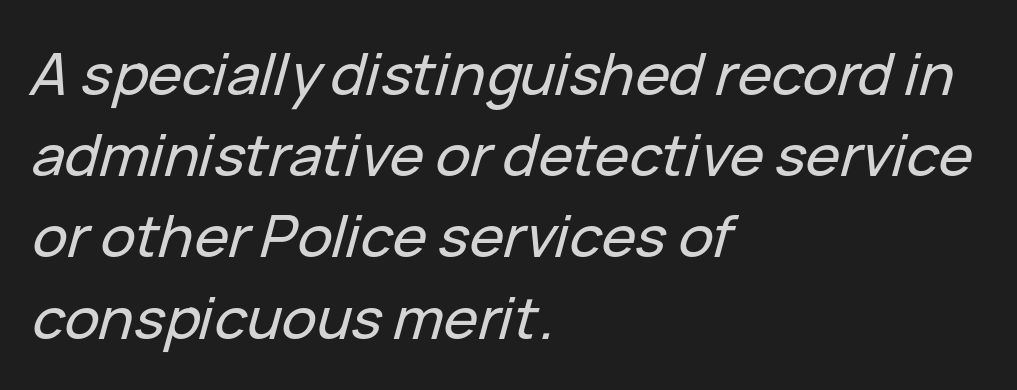
Here the glyphs are tracked normally, forming tight word shapes. Rendered with sloped, italic letterforms. Do the characters align in a grid? No, the font is proportional. Just letters on the line, the space beneath them empty.
